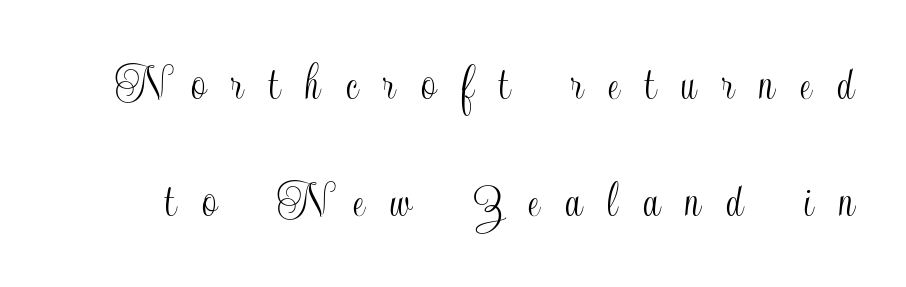
The image shows 52 px condensed type; set loose line spacing (2.25x), unusually wide letter spacing (+0.49 em), not underlined; a small x-height.
